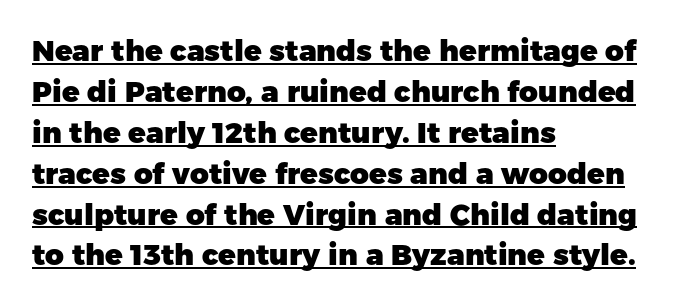
Q: Is the text bold? A: Yes.
Q: Is the text italic (slanted)? A: No, it is upright.
Q: Is the typeface a serif or a sans-serif typeface? A: Sans-serif.
Q: Is the text underlined? A: Yes.
Q: How is the paragraph aligned? A: Left-aligned.
Q: Is the spacing between letters normal or unusually wide? A: Normal.
Q: Is the spacing between lines tight, normal or loose? A: Normal.
Q: Width (condensed, normal, or wide)? A: Normal.
Q: Stroke contrast? A: Low.
Q: x-height? A: Medium.
Q: Monospaced? A: No.
